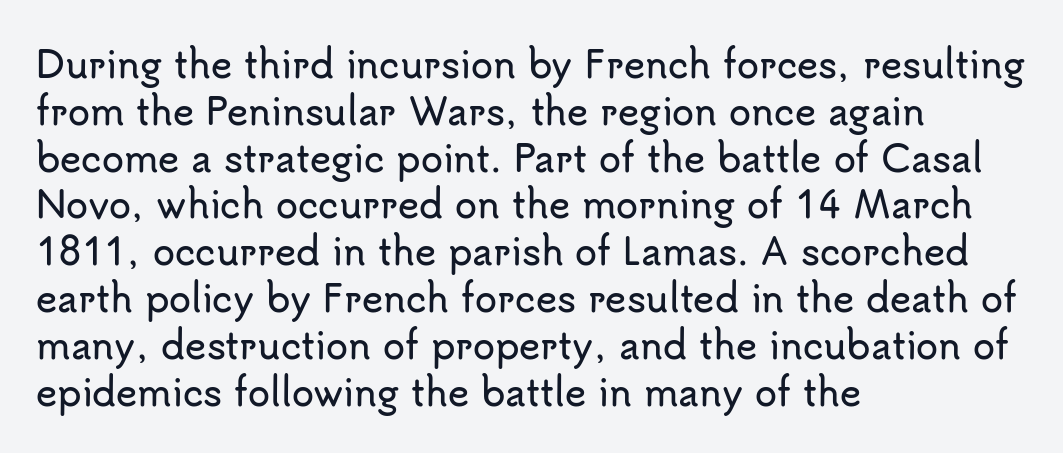
Leftover space on each line is placed entirely after the last word. Short note: letters normally spaced. Honestly, there is no underline to notice here at all. Posture: straight, roman, zero tilt.
